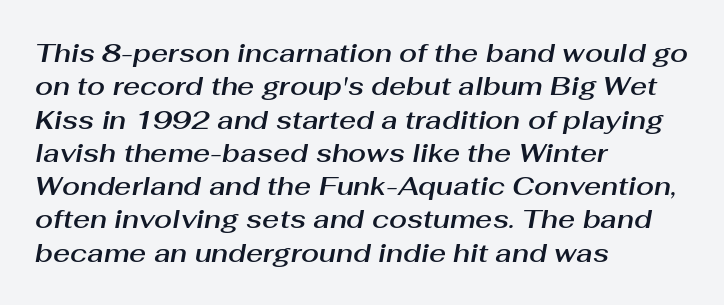
Q: Is the text italic (slanted)? A: Yes, it leans right by about 10 degrees.
Q: Is the text underlined? A: No.
Q: How is the paragraph aligned? A: Left-aligned.
Q: Is the spacing between letters normal or unusually wide? A: Normal.
Q: Is the spacing between lines tight, normal or loose? A: Normal.
